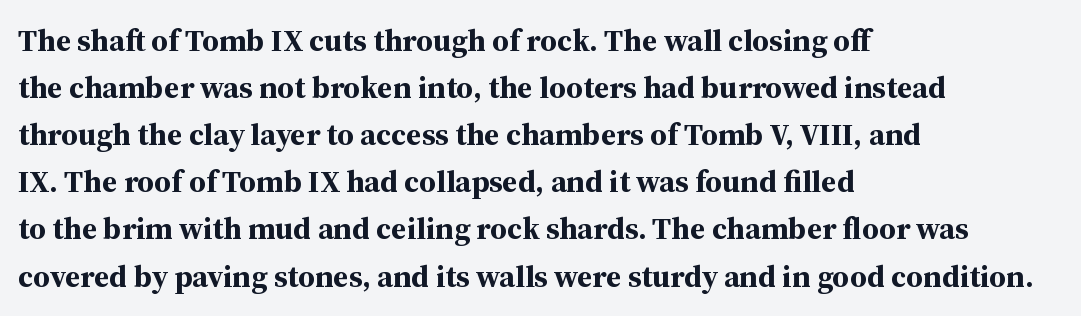
The image shows 31 px bold serif type, upright; set left-aligned, normal line spacing (1.52x), normal letter spacing, not underlined; medium stroke contrast and a medium x-height.
